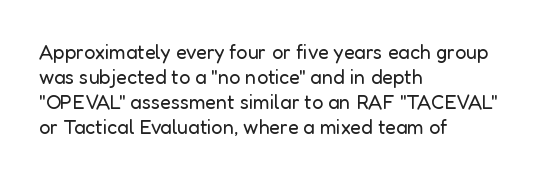
The image shows 20 px text type, upright; set left-aligned, normal line spacing (1.25x), normal letter spacing, not underlined.
